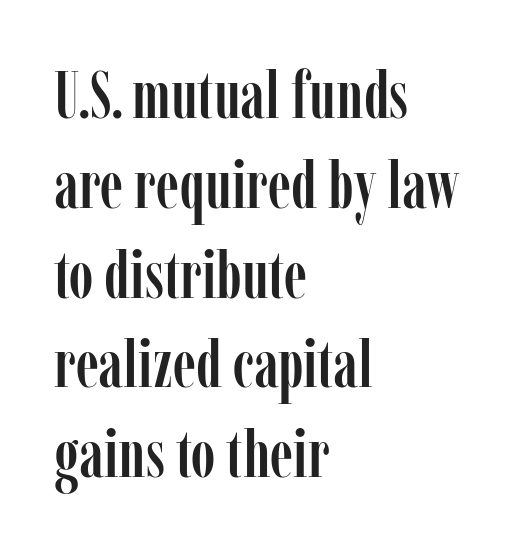
Vertically, the passage feels balanced, rows spaced as you'd expect. Vertical strokes here are truly vertical. One-word summary of the alignment: left. Inter-character spacing is left at the font's built-in metrics. You could not count columns in this text — the font is proportionally spaced. The passage shown is not underscored anywhere.
